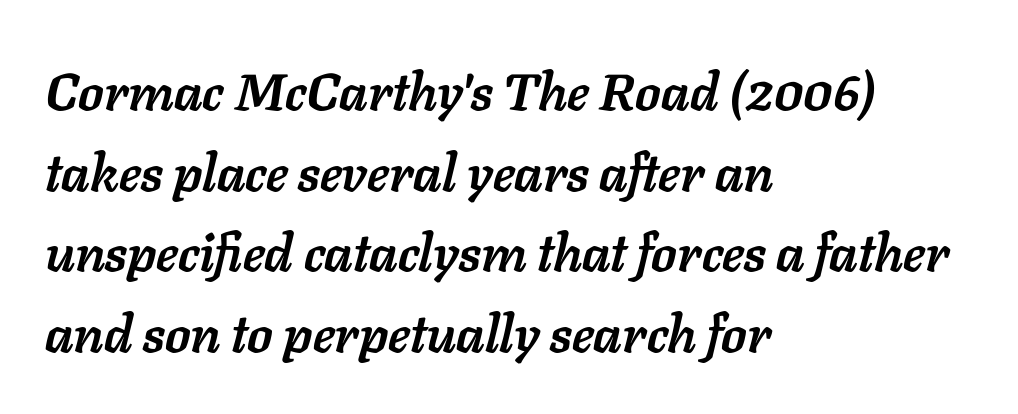
{"italic": "yes", "lean": "right", "slant_degrees": 11, "bold": "yes", "weight": "semibold", "width": "normal", "stroke_contrast": "low", "x_height": "medium", "monospaced": "no", "underline": "no", "align": "left", "line_spacing": "normal", "line_spacing_ratio": 1.55, "letter_spacing": "normal", "letter_spacing_em": 0.0, "glyph_px": 52}
